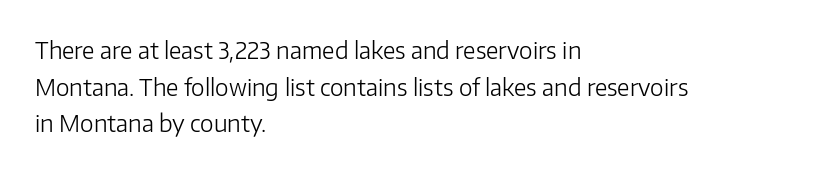
Q: Is the text bold? A: No.
Q: Is the text italic (slanted)? A: No, it is upright.
Q: Is the text underlined? A: No.
Q: How is the paragraph aligned? A: Left-aligned.
Q: Is the spacing between letters normal or unusually wide? A: Normal.
Q: Is the spacing between lines tight, normal or loose? A: Normal.
